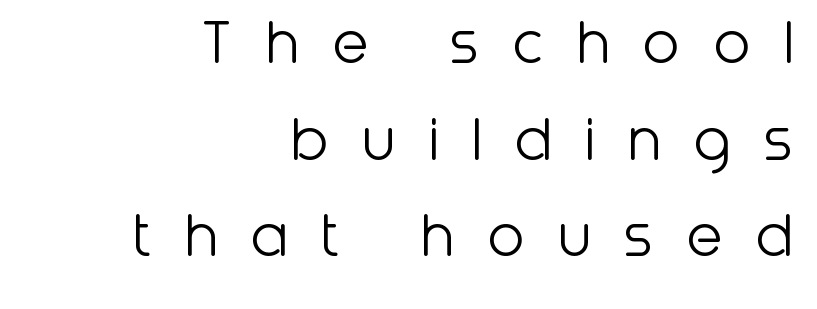
No italicization has been applied; the sample stays upright. The rendering uses natural spacing where letterforms have individual widths. Visually the block forms a straight wall on the right and a jagged coastline on the left. Letter spacing: wide. This block has exactly the height ordinary leading produces. To sum up the face: it is a sans, with no serifs.
